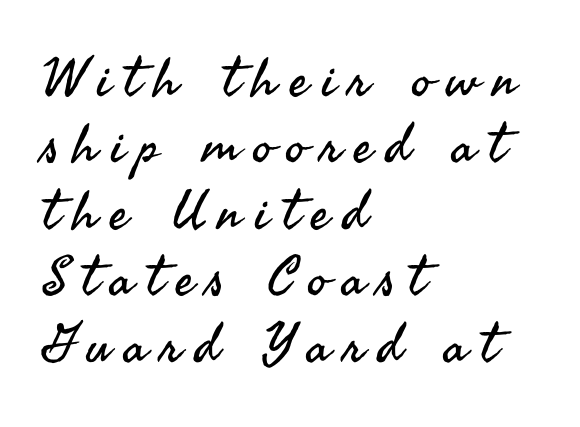
Q: Is the text bold? A: No.
Q: Is the text italic (slanted)? A: Yes.
Q: Is the typeface a serif or a sans-serif typeface? A: Sans-serif.
Q: Is the text underlined? A: No.
Q: How is the paragraph aligned? A: Left-aligned.
Q: Is the spacing between letters normal or unusually wide? A: Unusually wide.
Q: Width (condensed, normal, or wide)? A: Normal.
Q: Stroke contrast? A: Medium.
Q: x-height? A: Small.
Q: Monospaced? A: No.
